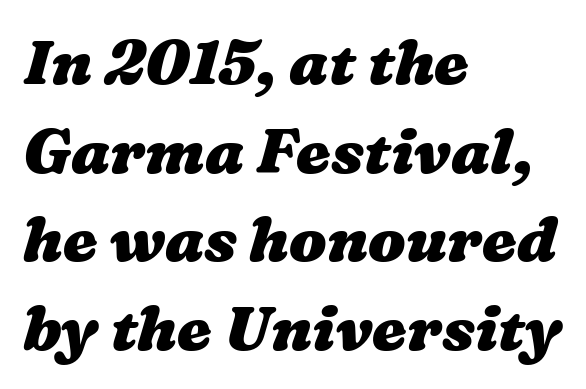
Q: Is the text bold? A: Yes.
Q: Is the text underlined? A: No.
Q: How is the paragraph aligned? A: Left-aligned.
Q: Is the spacing between letters normal or unusually wide? A: Normal.
Q: Is the spacing between lines tight, normal or loose? A: Normal.
Q: Width (condensed, normal, or wide)? A: Wide.
Q: Stroke contrast? A: Medium.
Q: x-height? A: Medium.
Q: Monospaced? A: No.
